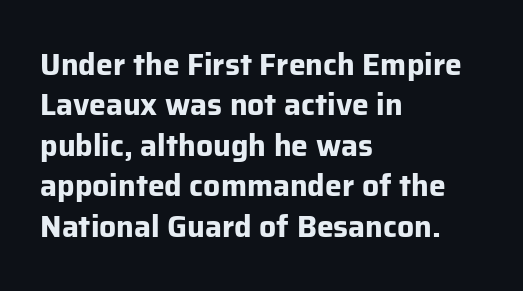
{"serif": "no", "italic": "no", "bold": "yes", "weight": "bold", "width": "normal", "stroke_contrast": "low", "x_height": "medium", "monospaced": "no", "underline": "no", "align": "left", "line_spacing": "normal", "line_spacing_ratio": 1.35, "letter_spacing": "normal", "letter_spacing_em": 0.0, "glyph_px": 30}
